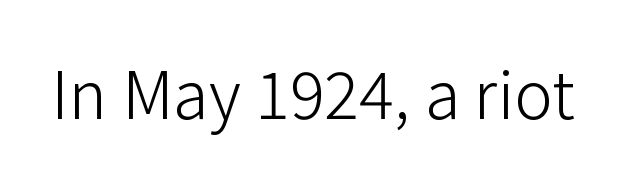
{"serif": "no", "italic": "no", "bold": "no", "weight": "light", "width": "normal", "stroke_contrast": "low", "x_height": "medium", "monospaced": "no", "underline": "no", "letter_spacing": "normal", "letter_spacing_em": 0.0, "glyph_px": 65}
